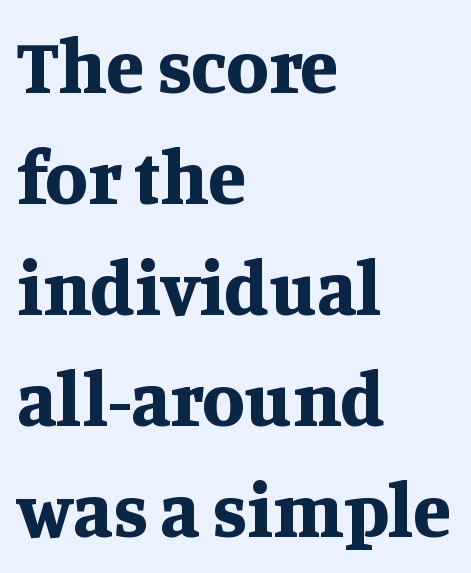
Q: Is the text bold? A: Yes.
Q: Is the text italic (slanted)? A: No, it is upright.
Q: Is the typeface a serif or a sans-serif typeface? A: Serif.
Q: Is the text underlined? A: No.
Q: How is the paragraph aligned? A: Left-aligned.
Q: Is the spacing between letters normal or unusually wide? A: Normal.
Q: Is the spacing between lines tight, normal or loose? A: Normal.
Q: Width (condensed, normal, or wide)? A: Normal.
Q: Stroke contrast? A: Medium.
Q: x-height? A: Large.
Q: Monospaced? A: No.
